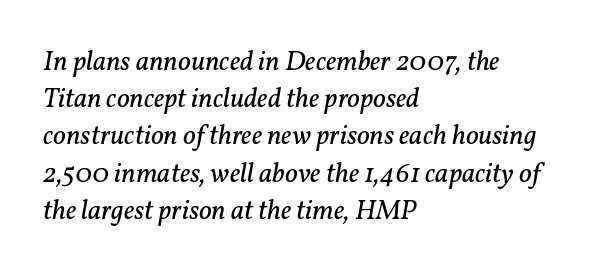
The image shows 28 px regular-weight serif type, italic (leaning right); set left-aligned, normal line spacing (1.33x), normal letter spacing, not underlined; low stroke contrast and a medium x-height.
